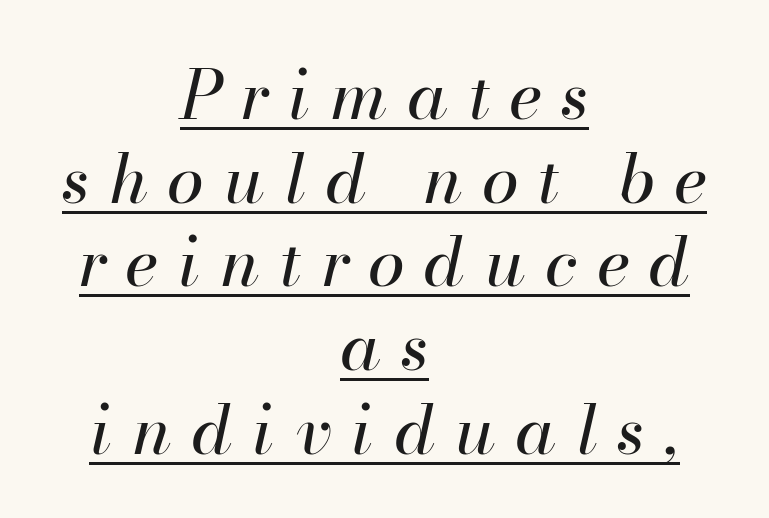
Vertical stems look standard width or narrower in stroke. Leading: standard. The glyphs look as if they've been sheared to an angle. Between one letter and the next there's a generous, obvious gap.
